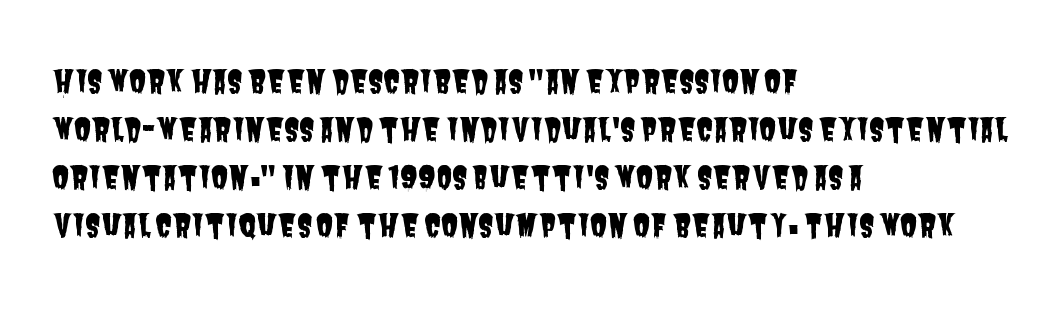
Q: Is the typeface a serif or a sans-serif typeface? A: Sans-serif.
Q: Is the text underlined? A: No.
Q: How is the paragraph aligned? A: Left-aligned.
Q: Is the spacing between letters normal or unusually wide? A: Normal.
Q: Is the spacing between lines tight, normal or loose? A: Normal.
Q: Width (condensed, normal, or wide)? A: Condensed.
Q: Stroke contrast? A: Low.
Q: x-height? A: Large.
Q: Monospaced? A: No.
